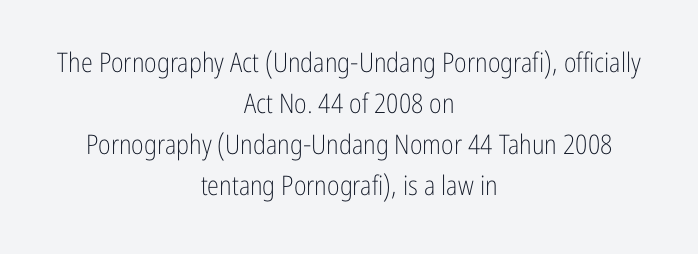
{"italic": "no", "bold": "no", "underline": "no", "align": "center", "line_spacing": "normal", "line_spacing_ratio": 1.52, "letter_spacing": "normal", "letter_spacing_em": 0.0, "glyph_px": 27}
